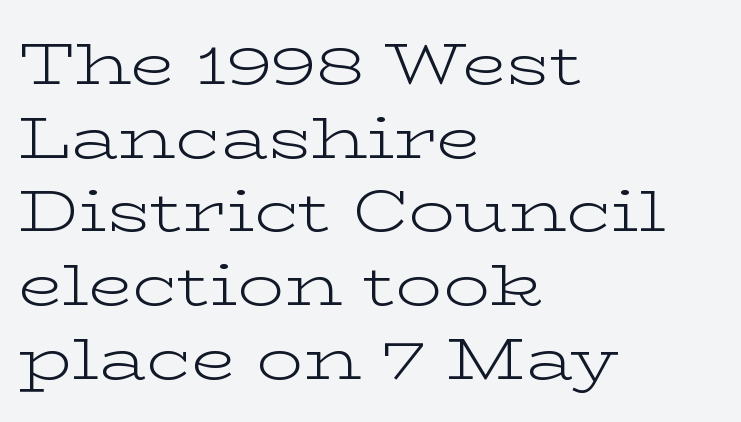
Q: Is the text bold? A: No.
Q: Is the text italic (slanted)? A: No, it is upright.
Q: Is the typeface a serif or a sans-serif typeface? A: Serif.
Q: Is the text underlined? A: No.
Q: How is the paragraph aligned? A: Left-aligned.
Q: Is the spacing between letters normal or unusually wide? A: Normal.
Q: Is the spacing between lines tight, normal or loose? A: Normal.
Q: Width (condensed, normal, or wide)? A: Wide.
Q: Stroke contrast? A: Low.
Q: x-height? A: Medium.
Q: Monospaced? A: No.
